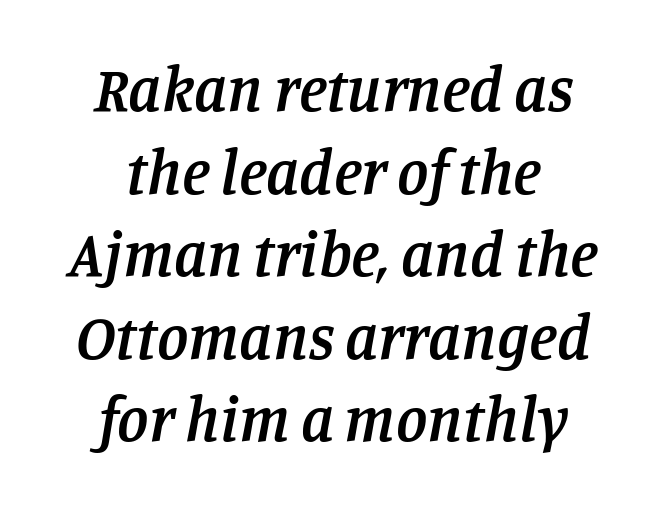
Q: Is the text bold? A: Semi-bold.
Q: Is the text italic (slanted)? A: Yes, it leans right by about 11 degrees.
Q: Is the typeface a serif or a sans-serif typeface? A: Serif.
Q: Is the text underlined? A: No.
Q: How is the paragraph aligned? A: Centered.
Q: Is the spacing between letters normal or unusually wide? A: Normal.
Q: Is the spacing between lines tight, normal or loose? A: Normal.
Q: Width (condensed, normal, or wide)? A: Normal.
Q: Stroke contrast? A: Low.
Q: x-height? A: Large.
Q: Monospaced? A: No.
